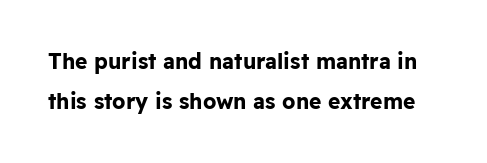
The tracking reads as untouched default to a designer's eye. Ordinary non-slanted type is in use. Leading: increased. Does the weight exceed regular? Yes, all the way to bold.
